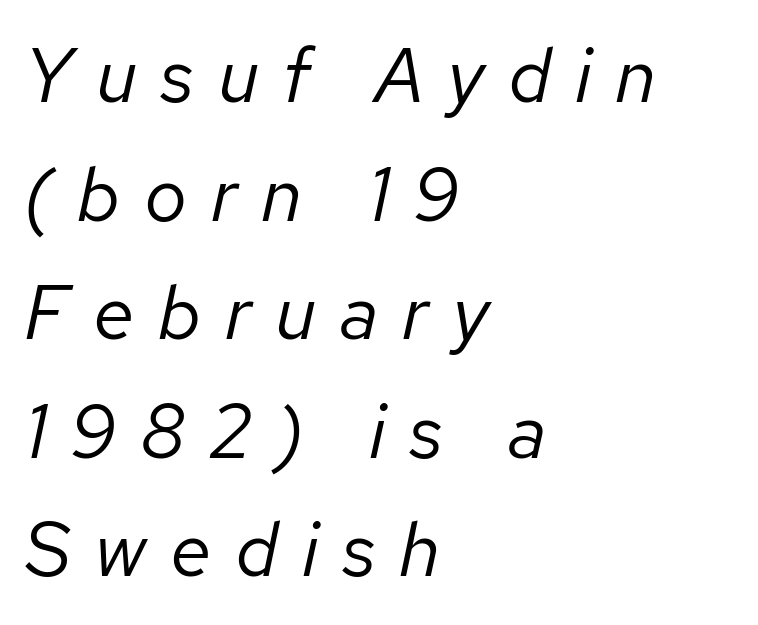
The image shows 76 px regular-weight type, italic (leaning right); set left-aligned, normal line spacing (1.56x), unusually wide letter spacing (+0.31 em), not underlined; low stroke contrast and a medium x-height.
